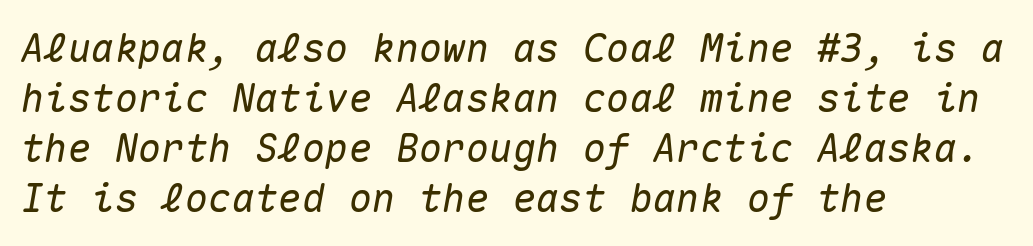
The image shows 39 px text type, italic (leaning right), monospaced; set left-aligned, normal line spacing (1.28x), normal letter spacing, not underlined; medium stroke contrast and a medium x-height.
